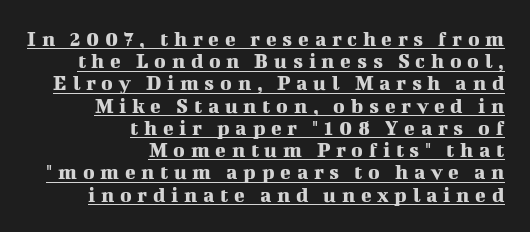
{"italic": "no", "underline": "yes", "align": "right", "line_spacing": "tight", "line_spacing_ratio": 1.01, "letter_spacing": "wide", "letter_spacing_em": 0.26, "glyph_px": 22}
